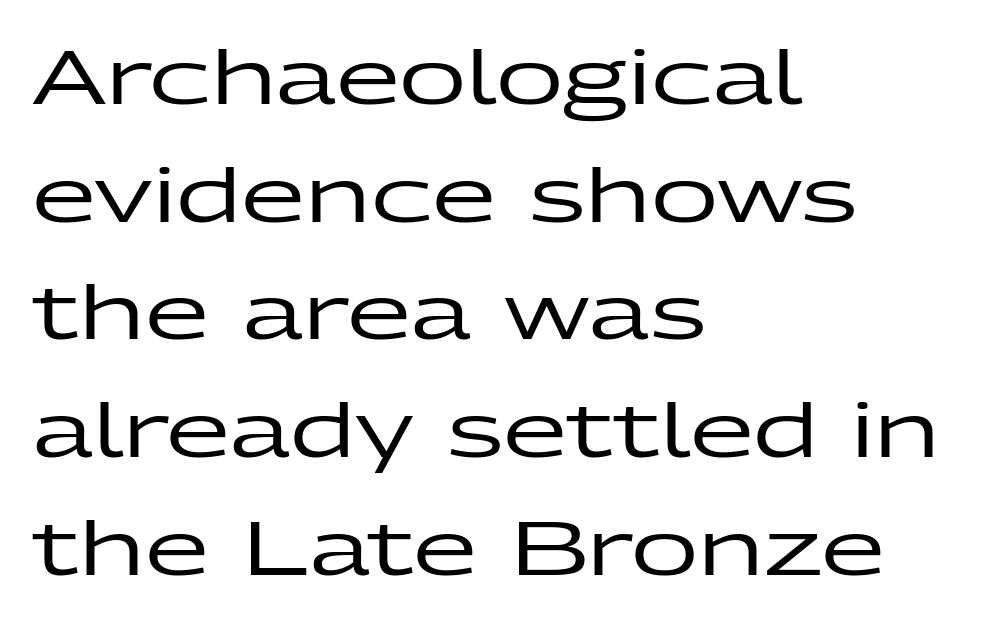
Each letter keeps its own natural width here, so spacing adapts to shape. The glyphs are unaccompanied by any horizontal stroke below them. The type family on display is of the sans-serif kind. This block has exactly the height ordinary leading produces. Which margin do the lines hug? The left one — the right edge is uneven. Unlike italic type, these characters show no tilt at all.
